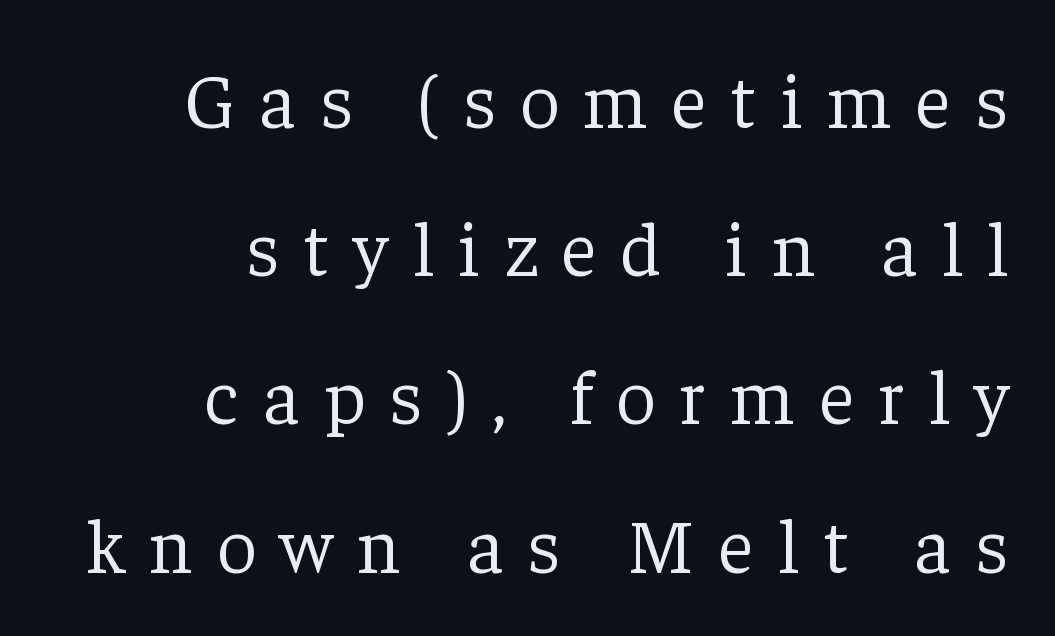
{"serif": "yes", "italic": "no", "bold": "no", "weight": "light", "width": "normal", "stroke_contrast": "low", "x_height": "medium", "monospaced": "no", "underline": "no", "align": "right", "line_spacing": "loose", "line_spacing_ratio": 1.9, "letter_spacing": "wide", "letter_spacing_em": 0.31, "glyph_px": 78}
